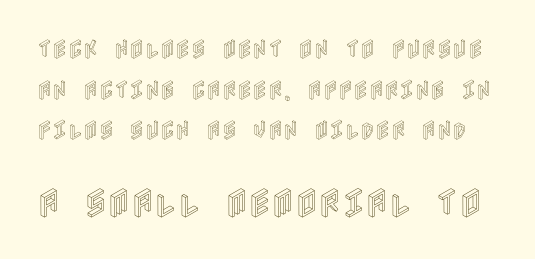
{"italic": "no", "width": "condensed", "x_height": "large", "underline": "no", "line_spacing": "loose", "line_spacing_ratio": 1.94, "letter_spacing": "normal", "letter_spacing_em": 0.0, "larger_block": "second", "size_ratio": 1.52, "glyph_px": 32}
